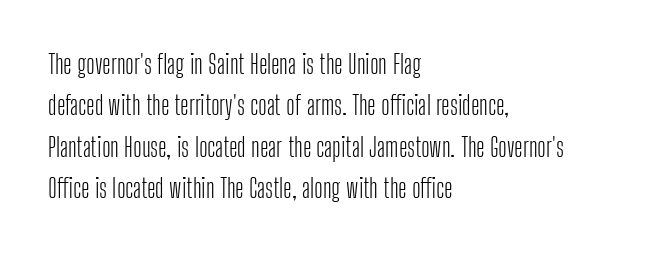
{"italic": "no", "bold": "no", "underline": "no", "align": "left", "line_spacing": "normal", "line_spacing_ratio": 1.59, "letter_spacing": "normal", "letter_spacing_em": 0.0, "glyph_px": 26}
